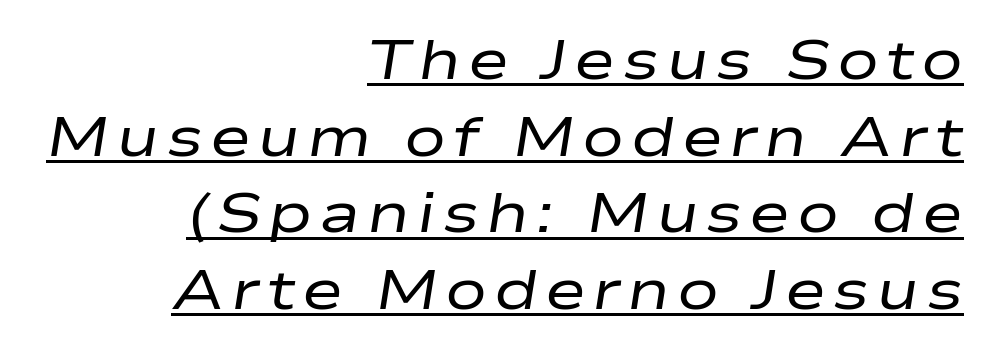
The image shows 56 px regular-weight, wide type, italic (leaning right); set right-aligned, normal line spacing (1.37x), underlined; low stroke contrast and a medium x-height.
